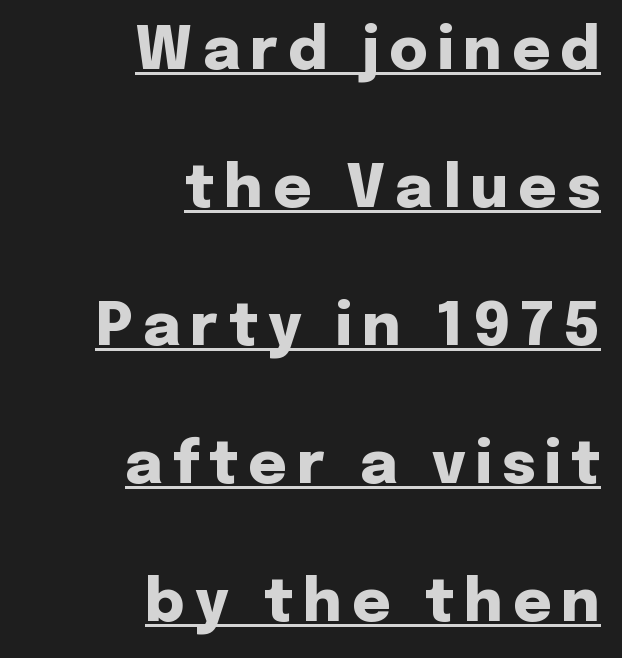
Spacing verdict: proportional, widths tailored to each character. Horizontal bands of white between lines are thick stripes. These lines were composed using upright roman letters. Line endings align vertically; line beginnings do not.
